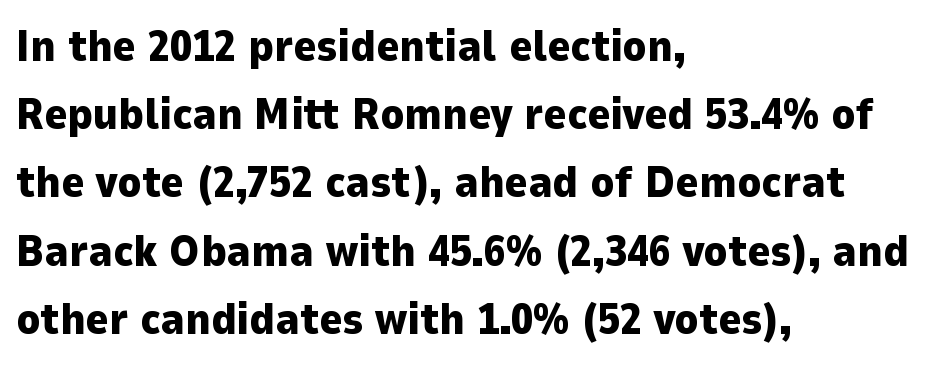
Q: Is the text bold? A: Yes.
Q: Is the text italic (slanted)? A: No, it is upright.
Q: Is the typeface a serif or a sans-serif typeface? A: Sans-serif.
Q: Is the text underlined? A: No.
Q: How is the paragraph aligned? A: Left-aligned.
Q: Is the spacing between letters normal or unusually wide? A: Normal.
Q: Is the spacing between lines tight, normal or loose? A: Normal.
Q: Width (condensed, normal, or wide)? A: Normal.
Q: Stroke contrast? A: Low.
Q: x-height? A: Medium.
Q: Monospaced? A: No.
